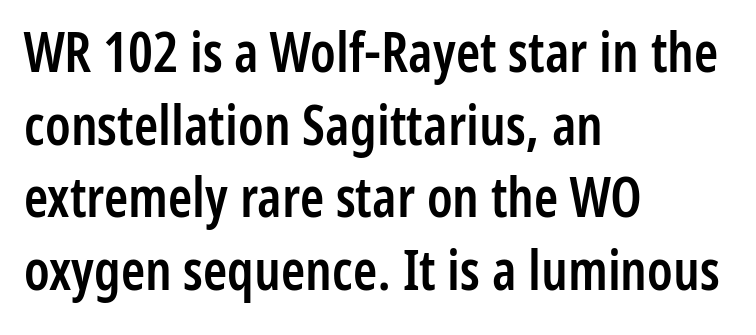
The image shows 55 px semibold, condensed sans-serif type, upright; set left-aligned, normal line spacing (1.32x), normal letter spacing, not underlined; low stroke contrast and a medium x-height.
